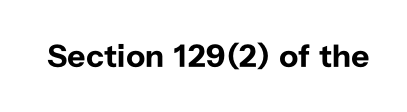
{"serif": "no", "italic": "no", "bold": "yes", "weight": "bold", "width": "normal", "stroke_contrast": "low", "x_height": "medium", "monospaced": "no", "underline": "no", "letter_spacing": "normal", "letter_spacing_em": 0.0, "glyph_px": 32}
